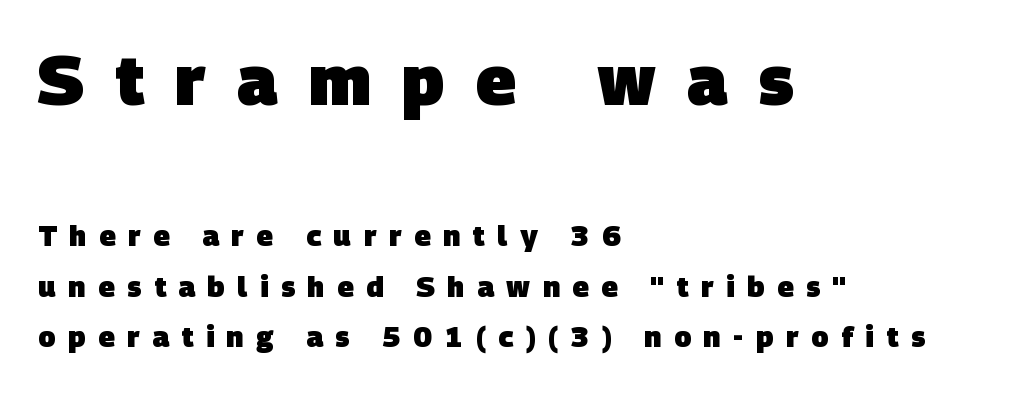
The image shows 69 px heavy sans-serif type; set left-aligned, line spacing 1.81x, unusually wide letter spacing (+0.45 em), not underlined; the first (top) block is 2.46x larger; low stroke contrast and a large x-height.
